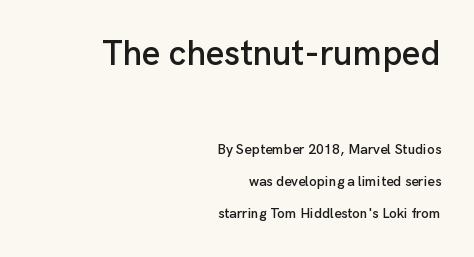
{"serif": "no", "italic": "no", "width": "normal", "stroke_contrast": "low", "x_height": "medium", "monospaced": "no", "underline": "no", "align": "right", "line_spacing": "loose", "line_spacing_ratio": 2.29, "letter_spacing": "normal", "letter_spacing_em": 0.0, "larger_block": "first", "size_ratio": 2.5, "glyph_px": 35}
